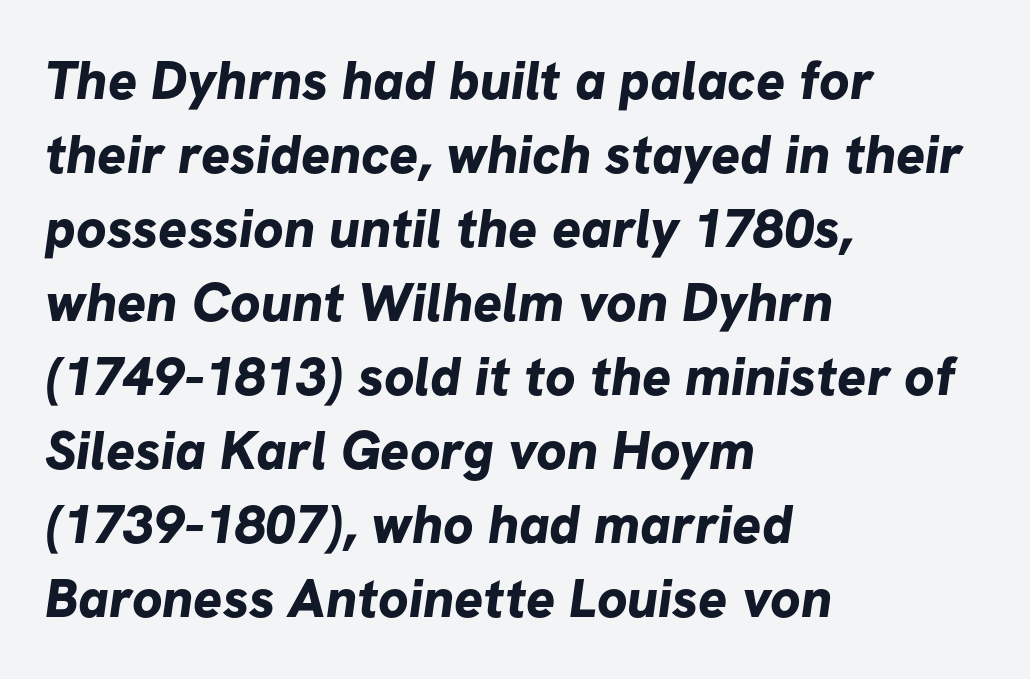
The passage shown is emphatically bold. Think of a printed novel: that variable character pitch is what you see here. Each row of text sits above clean, open space. These lines are composed in type without serifs. Successive baselines arrive at the customary interval. The lines are quadded left.
